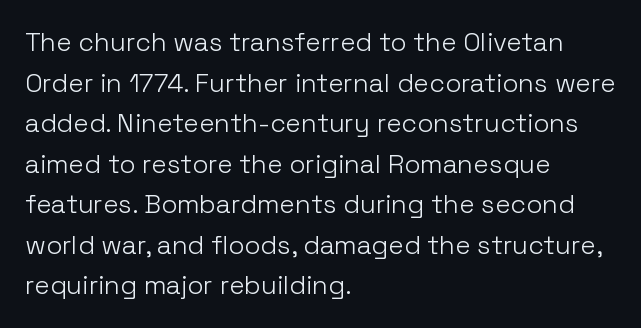
The image shows 26 px text type, upright; set left-aligned, normal line spacing (1.56x), normal letter spacing, not underlined.
